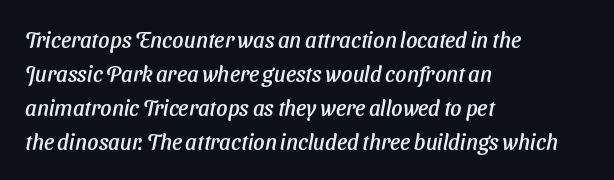
{"underline": "no", "align": "left", "line_spacing": "normal", "line_spacing_ratio": 1.55, "letter_spacing": "normal", "letter_spacing_em": 0.0, "glyph_px": 22}
